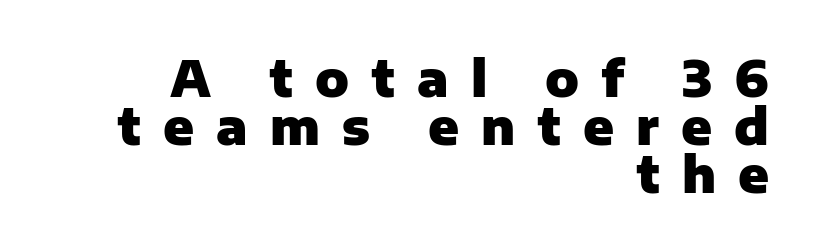
Q: Is the text bold? A: Yes.
Q: Is the text italic (slanted)? A: No, it is upright.
Q: Is the typeface a serif or a sans-serif typeface? A: Sans-serif.
Q: Is the text underlined? A: No.
Q: How is the paragraph aligned? A: Right-aligned.
Q: Is the spacing between letters normal or unusually wide? A: Unusually wide.
Q: Is the spacing between lines tight, normal or loose? A: Tight.
Q: Width (condensed, normal, or wide)? A: Normal.
Q: Stroke contrast? A: Low.
Q: x-height? A: Medium.
Q: Monospaced? A: No.
